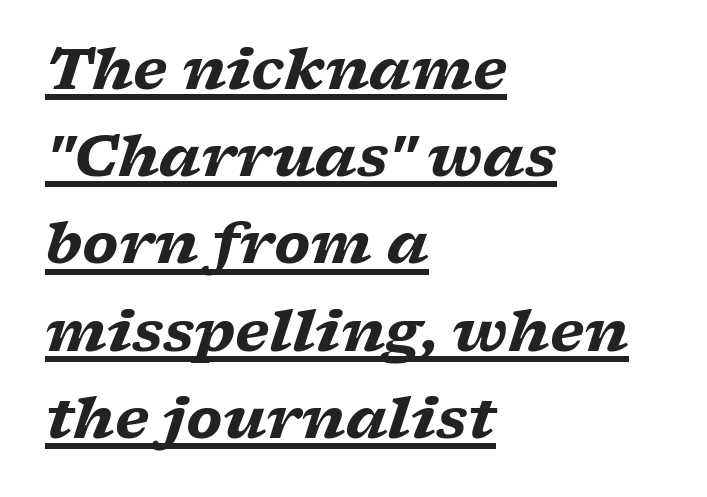
{"serif": "yes", "italic": "yes", "lean": "right", "slant_degrees": 17, "bold": "yes", "weight": "heavy", "width": "wide", "stroke_contrast": "low", "x_height": "medium", "monospaced": "no", "underline": "yes", "align": "left", "line_spacing": "normal", "line_spacing_ratio": 1.53, "letter_spacing": "normal", "letter_spacing_em": 0.0, "glyph_px": 57}
